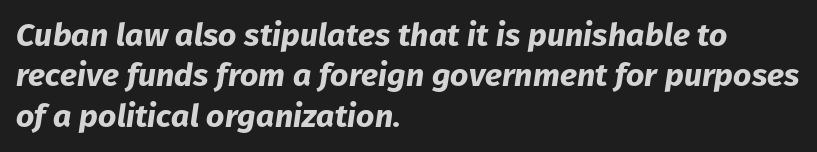
The area under the type is left untouched. The tracking reads as untouched default to a designer's eye. The lines in this sample share a left origin and differ only in where they stop. The line-height multiplier appears to be the usual default.
